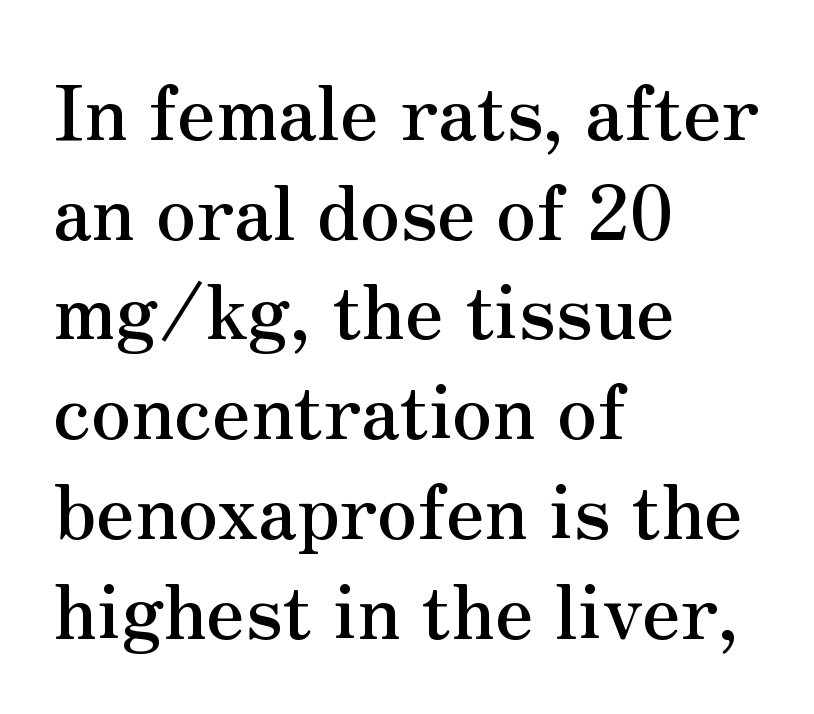
{"serif": "yes", "italic": "no", "width": "normal", "stroke_contrast": "medium", "x_height": "small", "monospaced": "no", "underline": "no", "align": "left", "line_spacing": "normal", "line_spacing_ratio": 1.33, "letter_spacing": "normal", "letter_spacing_em": 0.0, "glyph_px": 75}
